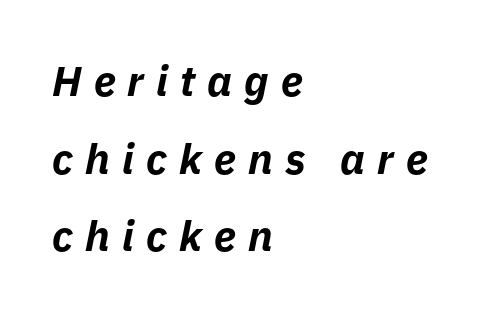
Q: Is the text bold? A: Yes.
Q: Is the text italic (slanted)? A: Yes, it leans right by about 11 degrees.
Q: Is the text underlined? A: No.
Q: How is the paragraph aligned? A: Left-aligned.
Q: Is the spacing between letters normal or unusually wide? A: Unusually wide.
Q: Width (condensed, normal, or wide)? A: Normal.
Q: Stroke contrast? A: Low.
Q: x-height? A: Medium.
Q: Monospaced? A: No.
